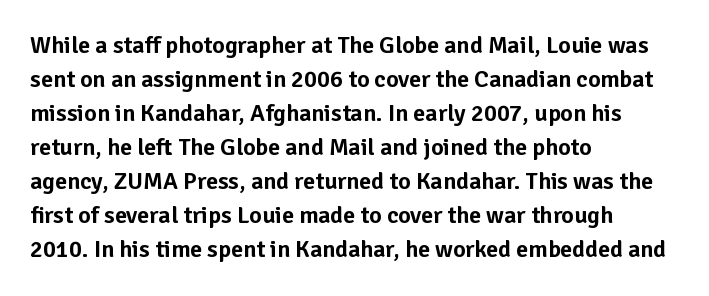
Q: Is the text italic (slanted)? A: No, it is upright.
Q: Is the text underlined? A: No.
Q: How is the paragraph aligned? A: Left-aligned.
Q: Is the spacing between letters normal or unusually wide? A: Normal.
Q: Is the spacing between lines tight, normal or loose? A: Normal.
